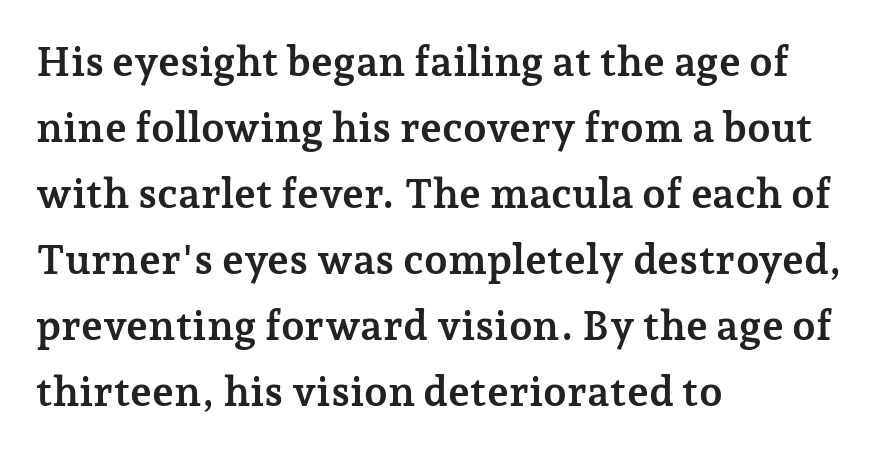
The font is running at its bold setting. The rag falls on the right side of this text block. The rendering uses natural spacing where letterforms have individual widths. The text was rendered using a seriffed face with decorative stroke endings. Tracking value appears to be zero — textbook default spacing.
